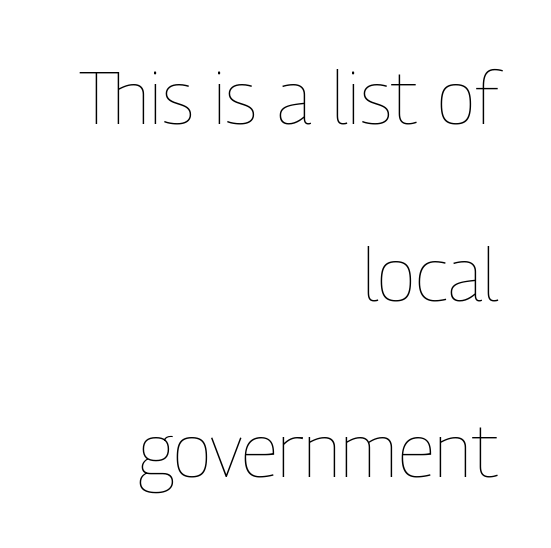
{"italic": "no", "bold": "no", "weight": "thin", "width": "condensed", "stroke_contrast": "low", "x_height": "medium", "monospaced": "no", "underline": "no", "align": "right", "line_spacing": "loose", "line_spacing_ratio": 2.42, "letter_spacing": "normal", "letter_spacing_em": 0.0, "glyph_px": 73}
